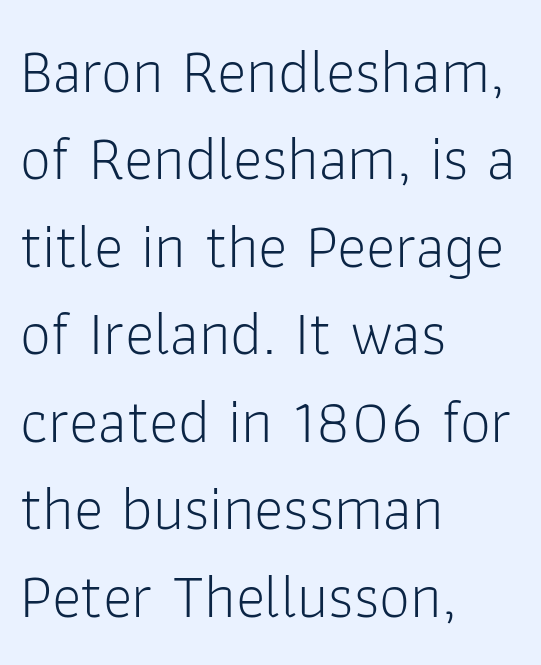
The image shows 62 px light sans-serif type, upright; set left-aligned, normal line spacing (1.41x), normal letter spacing, not underlined; low stroke contrast and a medium x-height.
